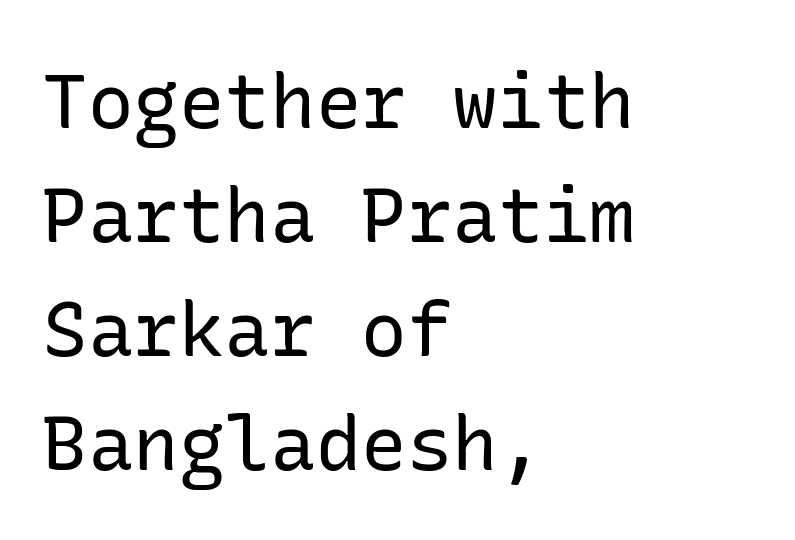
The rendering shows plain stroke endings on the letterforms — a sans-serif design. The paragraph has a hard left edge and a soft right edge. The specimen reads as upright at a glance. Bold? No — there's no thickening of the strokes.
